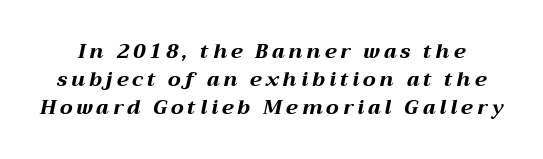
The image shows 20 px bold type, italic (leaning right); set normal line spacing (1.39x), unusually wide letter spacing (+0.2 em), not underlined.
